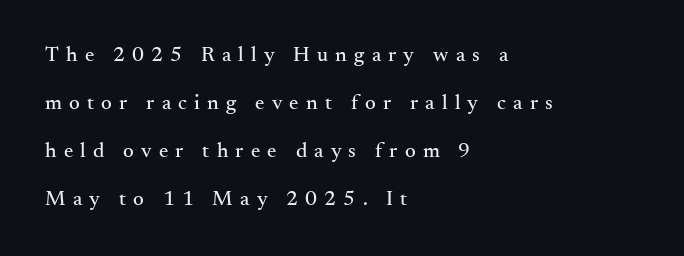
Q: Is the text italic (slanted)? A: No, it is upright.
Q: Is the text underlined? A: No.
Q: How is the paragraph aligned? A: Left-aligned.
Q: Is the spacing between letters normal or unusually wide? A: Unusually wide.
Q: Is the spacing between lines tight, normal or loose? A: Loose.
